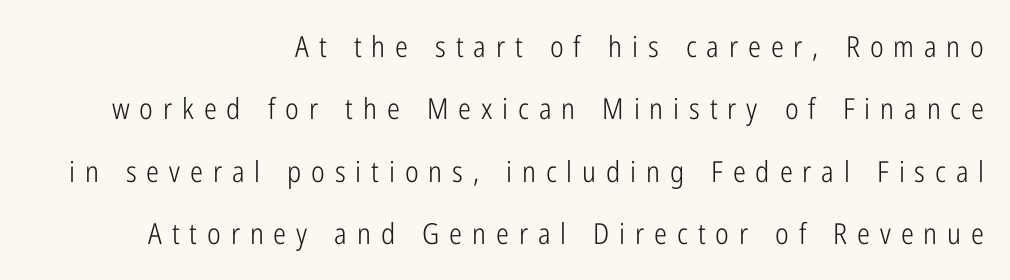
Q: Is the text bold? A: No.
Q: Is the text italic (slanted)? A: No, it is upright.
Q: Is the typeface a serif or a sans-serif typeface? A: Sans-serif.
Q: Is the text underlined? A: No.
Q: How is the paragraph aligned? A: Right-aligned.
Q: Is the spacing between letters normal or unusually wide? A: Unusually wide.
Q: Is the spacing between lines tight, normal or loose? A: Loose.
Q: Width (condensed, normal, or wide)? A: Condensed.
Q: Stroke contrast? A: Low.
Q: x-height? A: Medium.
Q: Monospaced? A: No.
